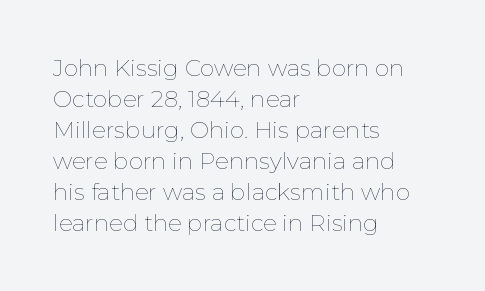
The image shows 23 px text type, upright; set left-aligned, normal line spacing (1.35x), normal letter spacing, not underlined.
